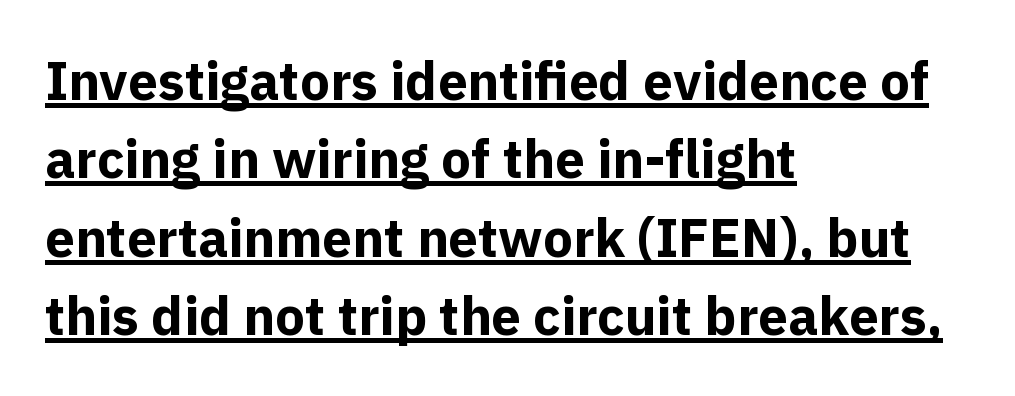
{"serif": "no", "italic": "no", "bold": "yes", "weight": "bold", "width": "normal", "x_height": "medium", "monospaced": "no", "underline": "yes", "align": "left", "line_spacing": "normal", "line_spacing_ratio": 1.48, "letter_spacing": "normal", "letter_spacing_em": 0.0, "glyph_px": 53}
